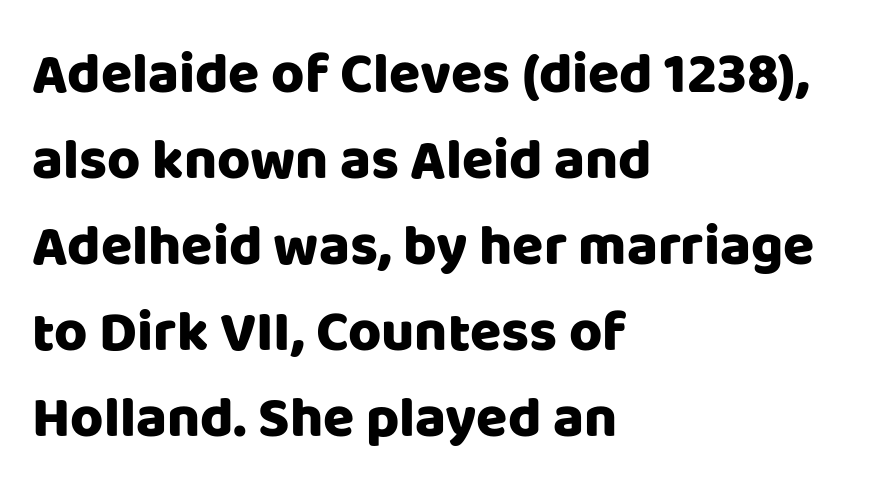
Does the leading feel generous? No, just average. Think of a printed novel: that variable character pitch is what you see here. The face used here is a sans, in the tradition of grotesques and geometrics. The space directly below the letters is spotless. Which margin do the lines hug? The left one — the right edge is uneven. The lettering holds an erect, upright posture throughout.
